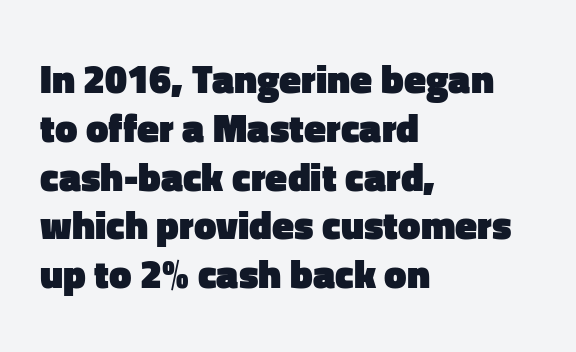
The image shows 40 px heavy sans-serif type, upright; set left-aligned, line spacing 1.22x, normal letter spacing, not underlined; low stroke contrast and a medium x-height.
